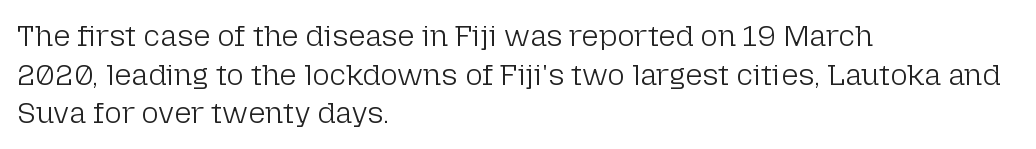
The image shows 30 px light sans-serif type, upright; set left-aligned, normal line spacing (1.29x), normal letter spacing, not underlined; low stroke contrast and a medium x-height.
